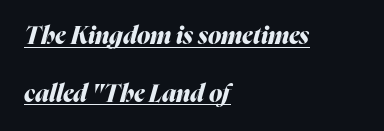
{"italic": "yes", "lean": "right", "slant_degrees": 16, "bold": "yes", "underline": "yes", "align": "left", "line_spacing": "loose", "line_spacing_ratio": 2.41, "letter_spacing": "normal", "letter_spacing_em": 0.0, "glyph_px": 24}
